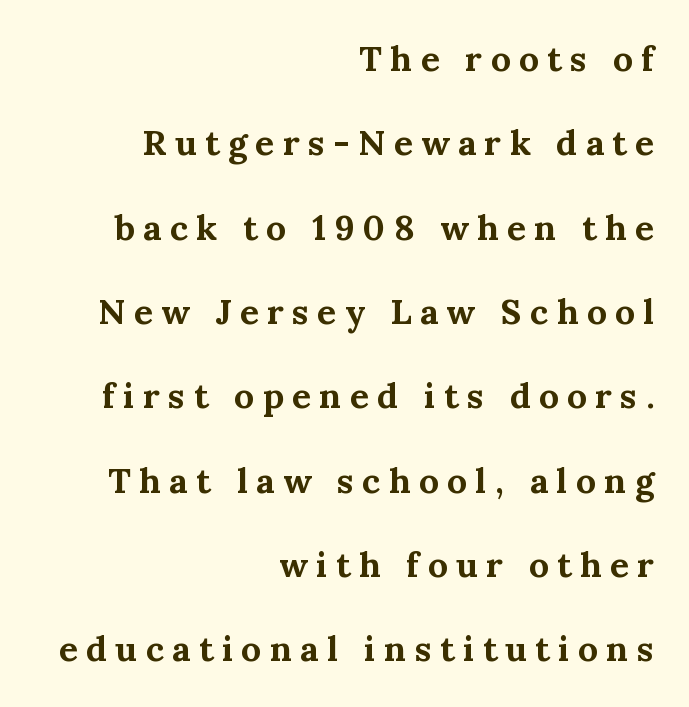
{"serif": "yes", "italic": "no", "bold": "yes", "weight": "bold", "width": "normal", "stroke_contrast": "medium", "x_height": "medium", "monospaced": "no", "underline": "no", "align": "right", "line_spacing": "loose", "line_spacing_ratio": 2.41, "letter_spacing": "wide", "letter_spacing_em": 0.24, "glyph_px": 35}
